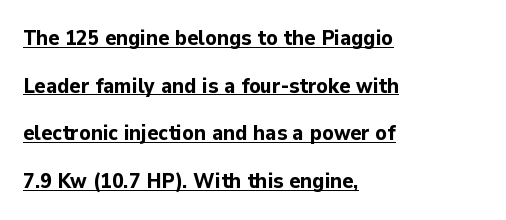
{"italic": "no", "bold": "yes", "underline": "yes", "align": "left", "line_spacing": "loose", "line_spacing_ratio": 2.27, "letter_spacing": "normal", "letter_spacing_em": 0.0, "glyph_px": 21}
